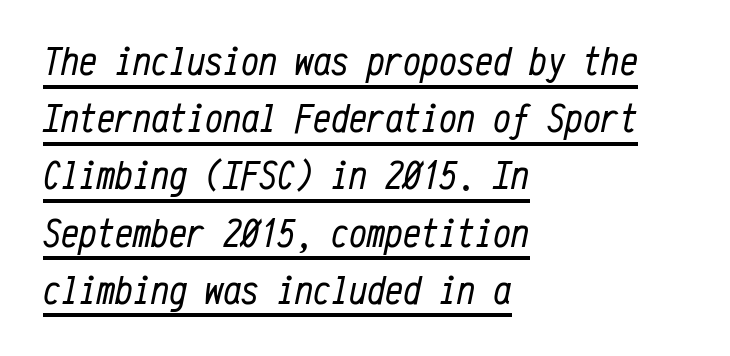
Q: Is the text bold? A: No.
Q: Is the text italic (slanted)? A: Yes, it leans right by about 12 degrees.
Q: Is the text underlined? A: Yes.
Q: How is the paragraph aligned? A: Left-aligned.
Q: Is the spacing between letters normal or unusually wide? A: Normal.
Q: Is the spacing between lines tight, normal or loose? A: Normal.
Q: Width (condensed, normal, or wide)? A: Condensed.
Q: Stroke contrast? A: Low.
Q: x-height? A: Medium.
Q: Monospaced? A: Yes.
